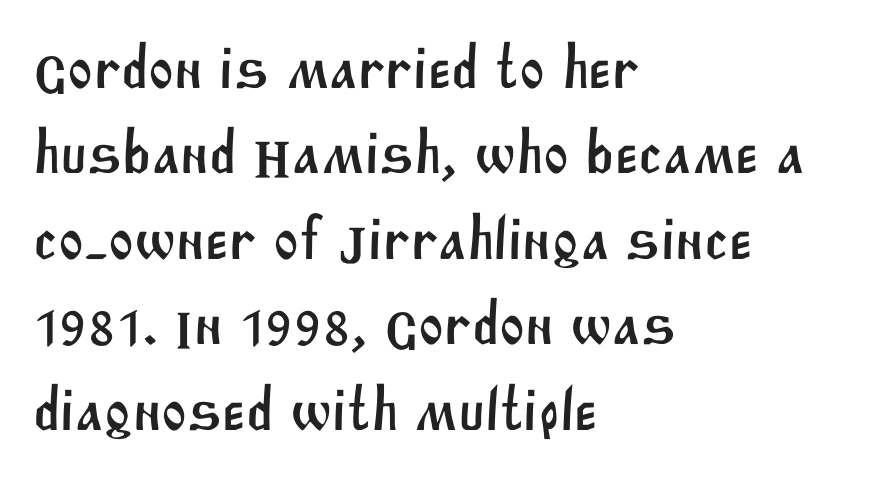
{"serif": "no", "width": "normal", "stroke_contrast": "medium", "x_height": "large", "monospaced": "no", "underline": "no", "align": "left", "line_spacing": "normal", "line_spacing_ratio": 1.4, "letter_spacing": "normal", "letter_spacing_em": 0.0, "glyph_px": 61}
